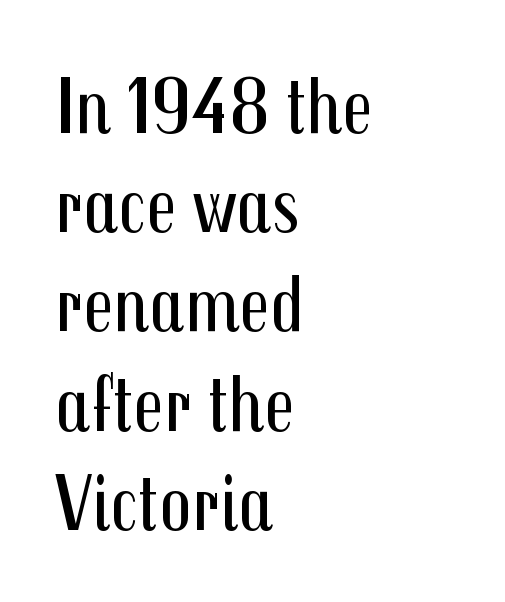
Ordinary non-slanted type is in use. The rendering uses natural spacing where letterforms have individual widths. The type is set solid horizontally, with unmodified tracking. Serifs: no, the terminals of the letterforms are clean. This is not heavy type; no bold has been used. The passage shown is not underscored anywhere.
